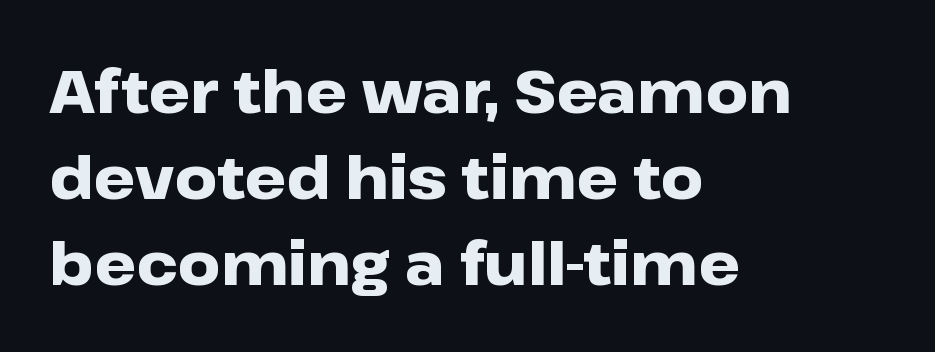
Q: Is the text bold? A: Yes.
Q: Is the text italic (slanted)? A: No, it is upright.
Q: Is the typeface a serif or a sans-serif typeface? A: Sans-serif.
Q: Is the text underlined? A: No.
Q: How is the paragraph aligned? A: Left-aligned.
Q: Is the spacing between letters normal or unusually wide? A: Normal.
Q: Is the spacing between lines tight, normal or loose? A: Normal.
Q: Width (condensed, normal, or wide)? A: Wide.
Q: Stroke contrast? A: Low.
Q: x-height? A: Medium.
Q: Monospaced? A: No.
